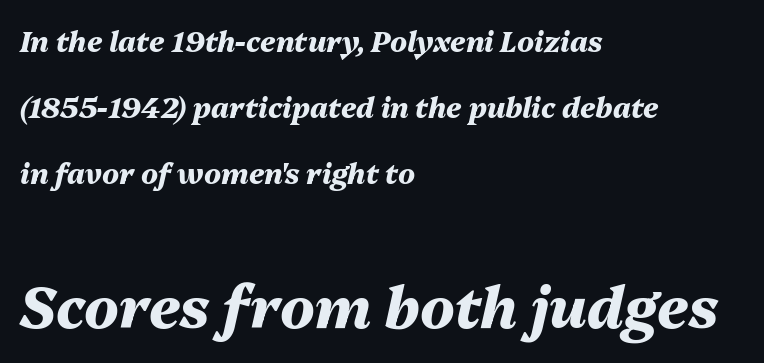
Would a proofreader flag this as italicized? Yes. A typesetter would call this leading open, well beyond the default. Is the letter spacing exaggerated? No — it looks like the ordinary default. This sample has the flowing, uneven cadence of proportional lettering.
